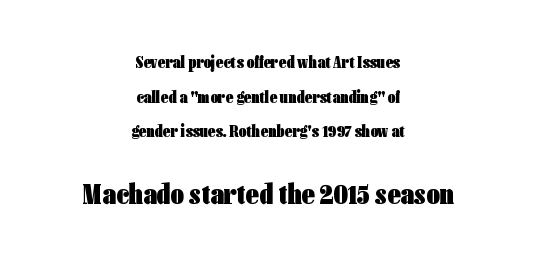
Q: Is the text bold? A: Yes.
Q: Is the text italic (slanted)? A: No, it is upright.
Q: Is the typeface a serif or a sans-serif typeface? A: Sans-serif.
Q: Is the text underlined? A: No.
Q: How is the paragraph aligned? A: Centered.
Q: Is the spacing between letters normal or unusually wide? A: Normal.
Q: Is the spacing between lines tight, normal or loose? A: Loose.
Q: Which block of text is set in a larger size, the first (top) or the second (bottom)? A: The second (bottom) one.
Q: Width (condensed, normal, or wide)? A: Condensed.
Q: Stroke contrast? A: Low.
Q: x-height? A: Medium.
Q: Monospaced? A: No.
